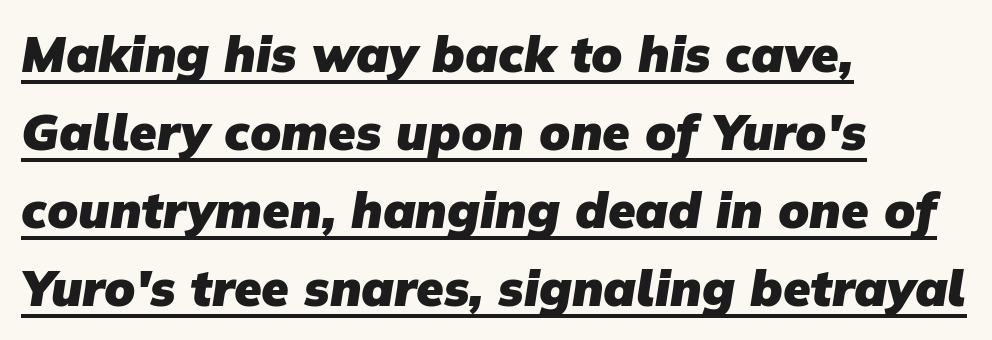
{"serif": "no", "bold": "yes", "weight": "heavy", "width": "normal", "stroke_contrast": "low", "x_height": "medium", "monospaced": "no", "underline": "yes", "align": "left", "line_spacing": "normal", "line_spacing_ratio": 1.56, "letter_spacing": "normal", "letter_spacing_em": 0.0, "glyph_px": 50}
